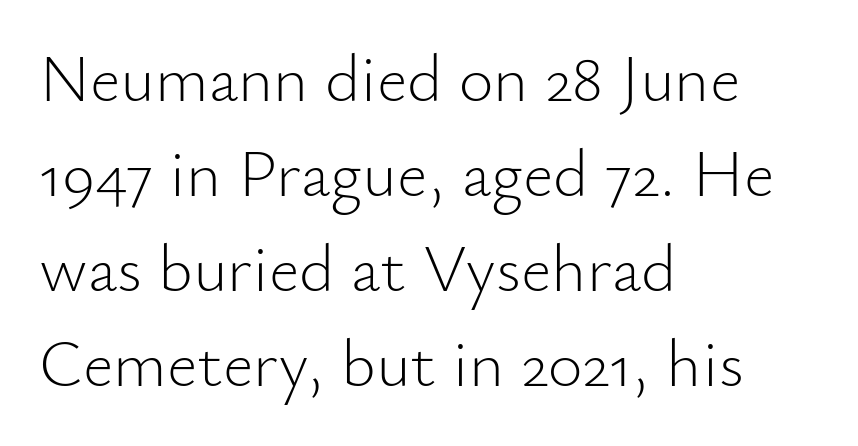
{"serif": "no", "italic": "no", "bold": "no", "weight": "light", "width": "normal", "stroke_contrast": "low", "x_height": "small", "monospaced": "no", "underline": "no", "align": "left", "line_spacing": "normal", "line_spacing_ratio": 1.42, "letter_spacing": "normal", "letter_spacing_em": 0.0, "glyph_px": 67}
